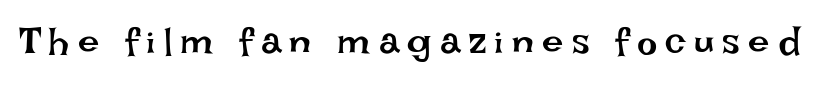
Q: Is the text bold? A: No.
Q: Is the text italic (slanted)? A: No, it is upright.
Q: Is the text underlined? A: No.
Q: Is the spacing between letters normal or unusually wide? A: Unusually wide.
Q: Width (condensed, normal, or wide)? A: Normal.
Q: Stroke contrast? A: Low.
Q: x-height? A: Large.
Q: Monospaced? A: No.
